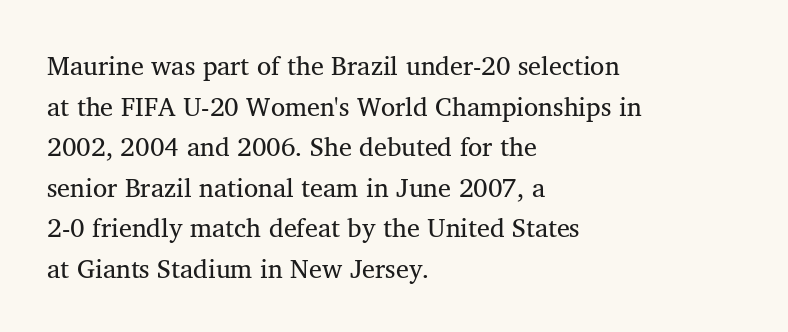
{"italic": "no", "bold": "no", "underline": "no", "align": "left", "line_spacing": "normal", "line_spacing_ratio": 1.56, "letter_spacing": "normal", "letter_spacing_em": 0.0, "glyph_px": 26}
